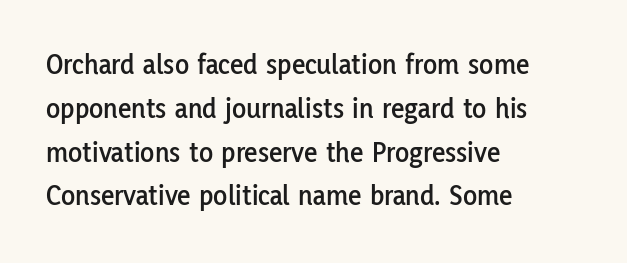
The image shows 29 px sans-serif type, upright; set left-aligned, normal line spacing (1.51x), normal letter spacing, not underlined; low stroke contrast and a medium x-height.
